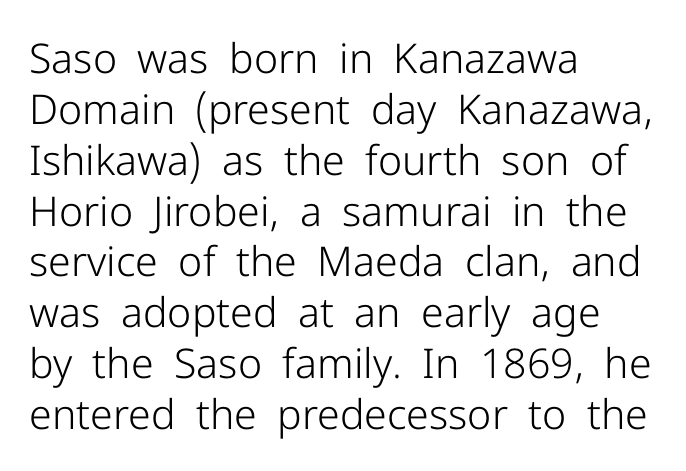
The image shows 41 px light sans-serif type, upright; set left-aligned, line spacing 1.24x, normal letter spacing, not underlined; low stroke contrast and a medium x-height.
